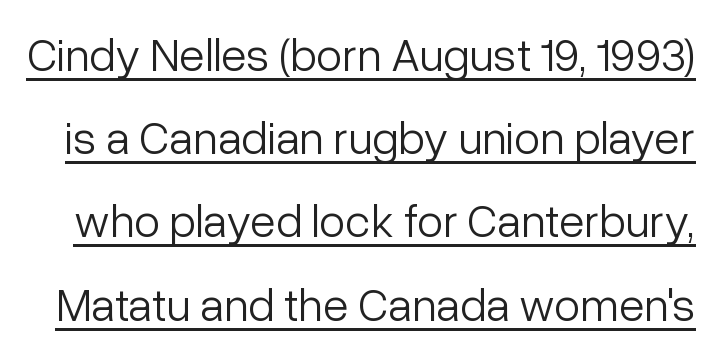
A typesetter would call this proportional, since set widths differ per character. Glance below the letters and you will spot a drawn line. The letters look calm and open, with moderate or lighter stems. This sample uses a sans-serif face. Nobody touched the tracking dial on this one. Italic? Not at all — the glyphs are vertical.
